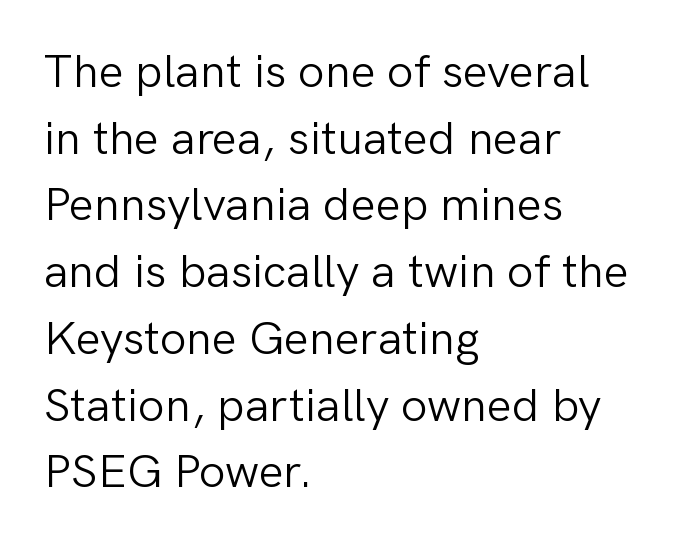
The image shows 47 px light sans-serif type, upright; set left-aligned, normal line spacing (1.42x), normal letter spacing, not underlined; low stroke contrast and a medium x-height.
